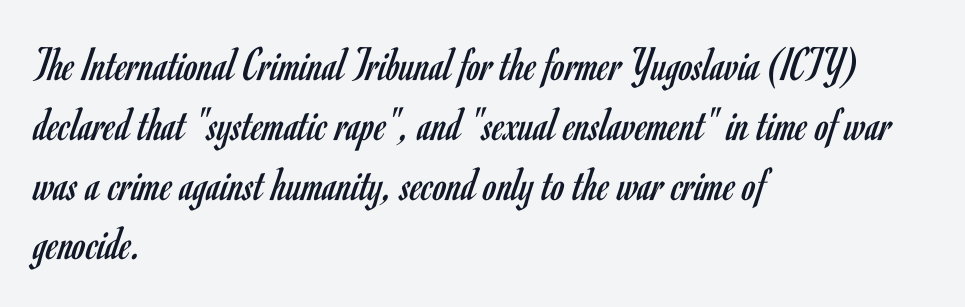
The image shows 49 px regular-weight, condensed sans-serif type; set left-aligned, line spacing 1.22x, normal letter spacing, not underlined; low stroke contrast and a small x-height.
